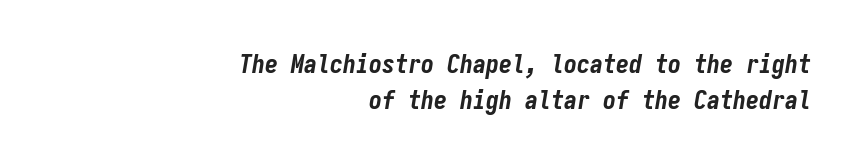
{"italic": "yes", "lean": "right", "slant_degrees": 9, "bold": "yes", "underline": "no", "align": "right", "line_spacing": "normal", "line_spacing_ratio": 1.39, "letter_spacing": "normal", "letter_spacing_em": 0.0, "glyph_px": 26}
